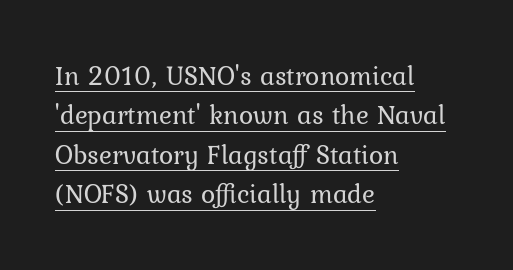
The ragged edge is on the right, which tells us the setting is flush left. The horizontal fit of the characters is conventional and even. Weight: regular or lighter. Notice how the stems are strictly vertical — no italics here. In terms of leading, this rendering sits right in the middle. In designer terms, the underline attribute is active on this setting.
